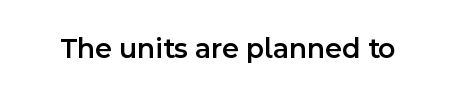
Tall strokes in this sample are plumb rather than angled. Letterform terminals end flat and unadorned throughout the passage. Standard letterfit; no display-style spreading of the glyphs. These lines carry some extra weight — a demibold, not a full bold.
